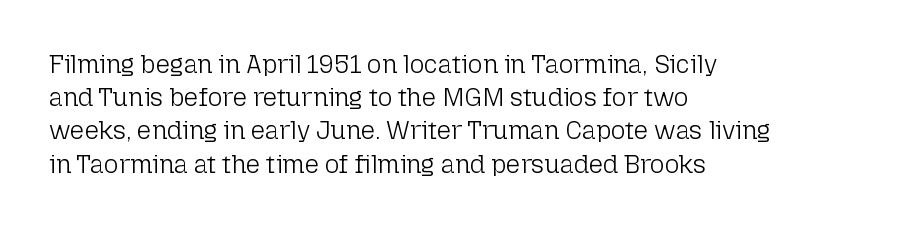
These lines sit exactly where default settings would place them. Decoration check: the copy has no underline. The typeface has the unassuming heft of standard copy or less. Horizontal alignment here is leftward, the default for most running prose.
